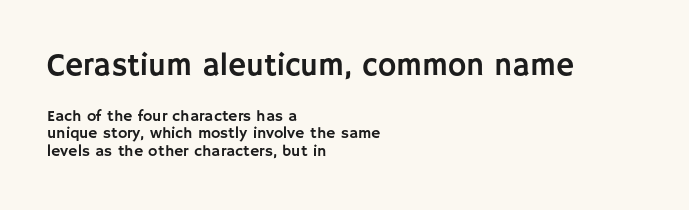
The image shows 31 px sans-serif type, upright; set left-aligned, tight line spacing (1.1x), normal letter spacing, not underlined; the first (top) block is 1.94x larger; low stroke contrast and a large x-height.
